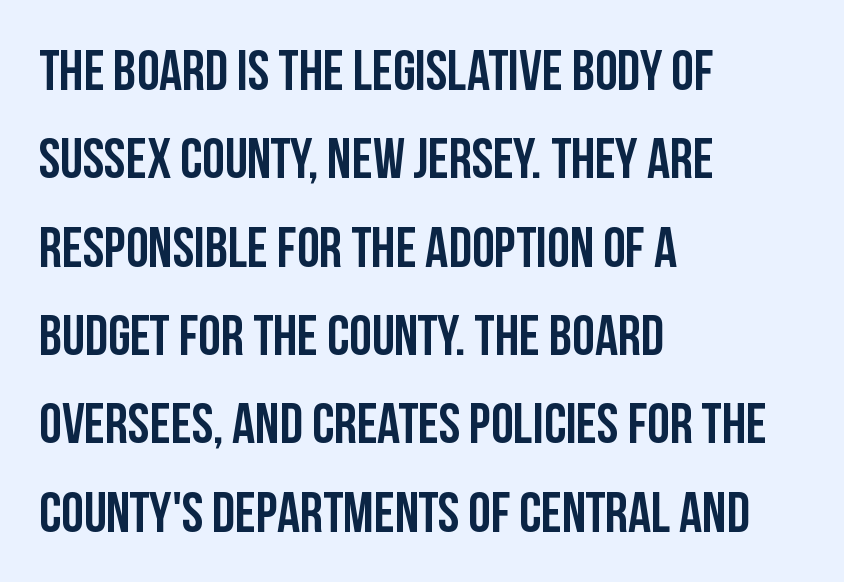
The image shows 57 px semibold, condensed sans-serif type, upright; set left-aligned, normal line spacing (1.55x), normal letter spacing, not underlined; low stroke contrast and a large x-height.
